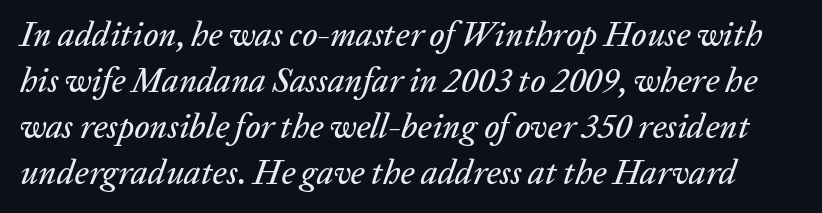
Q: Is the text italic (slanted)? A: Yes, it leans right by about 20 degrees.
Q: Is the text underlined? A: No.
Q: Is the spacing between letters normal or unusually wide? A: Normal.
Q: Is the spacing between lines tight, normal or loose? A: Normal.
Q: Width (condensed, normal, or wide)? A: Normal.
Q: Stroke contrast? A: Low.
Q: x-height? A: Medium.
Q: Monospaced? A: No.
